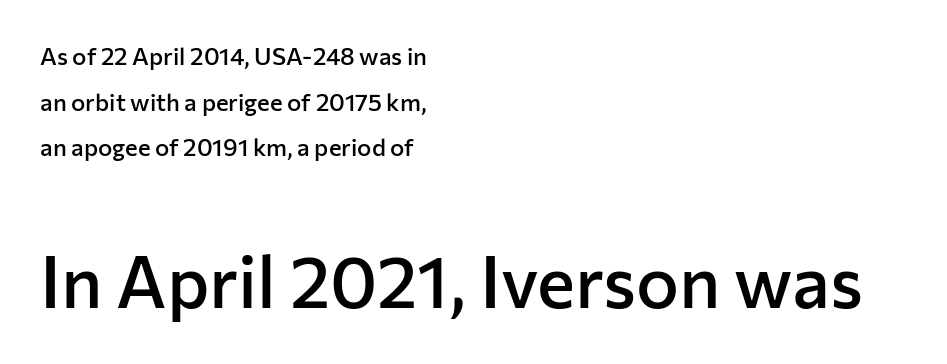
The image shows 72 px semibold sans-serif type, upright; set left-aligned, loose line spacing (1.9x), normal letter spacing, not underlined; the second (bottom) block is 3.0x larger; low stroke contrast and a medium x-height.
